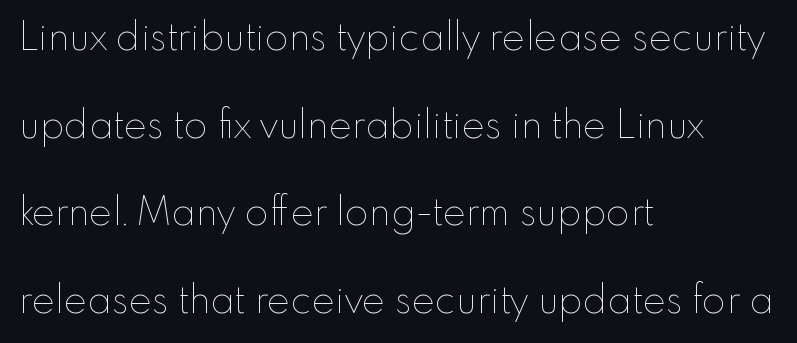
The image shows 39 px thin type, upright; set left-aligned, loose line spacing (2.25x), normal letter spacing, not underlined; low stroke contrast and a small x-height.
